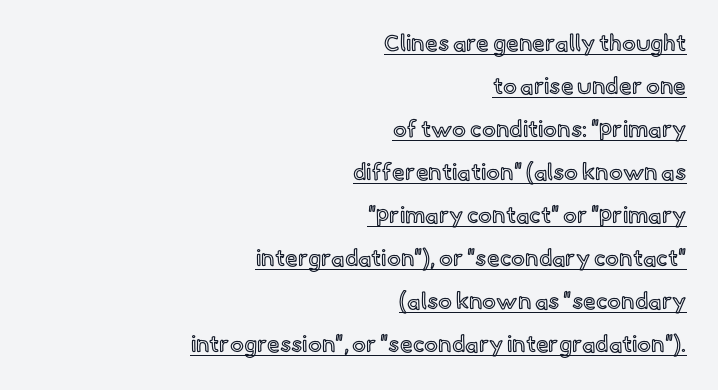
Q: Is the text italic (slanted)? A: No, it is upright.
Q: Is the text underlined? A: Yes.
Q: How is the paragraph aligned? A: Right-aligned.
Q: Is the spacing between letters normal or unusually wide? A: Normal.
